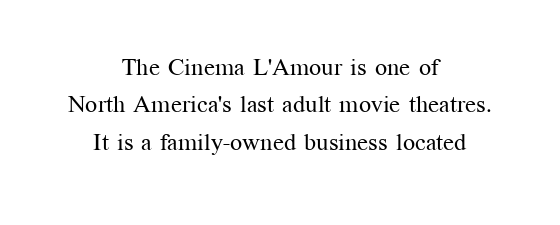
The image shows 24 px text type, upright; set centered, normal line spacing (1.56x), normal letter spacing, not underlined.
